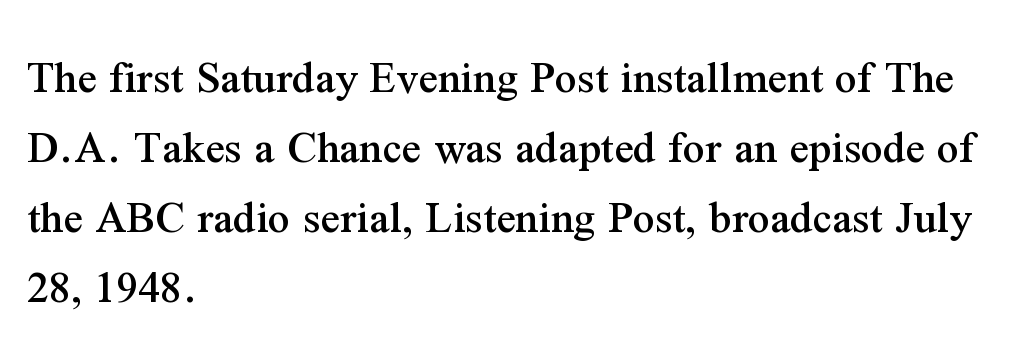
The image shows 48 px serif type, upright; set left-aligned, normal line spacing (1.46x), normal letter spacing, not underlined; medium stroke contrast and a medium x-height.
